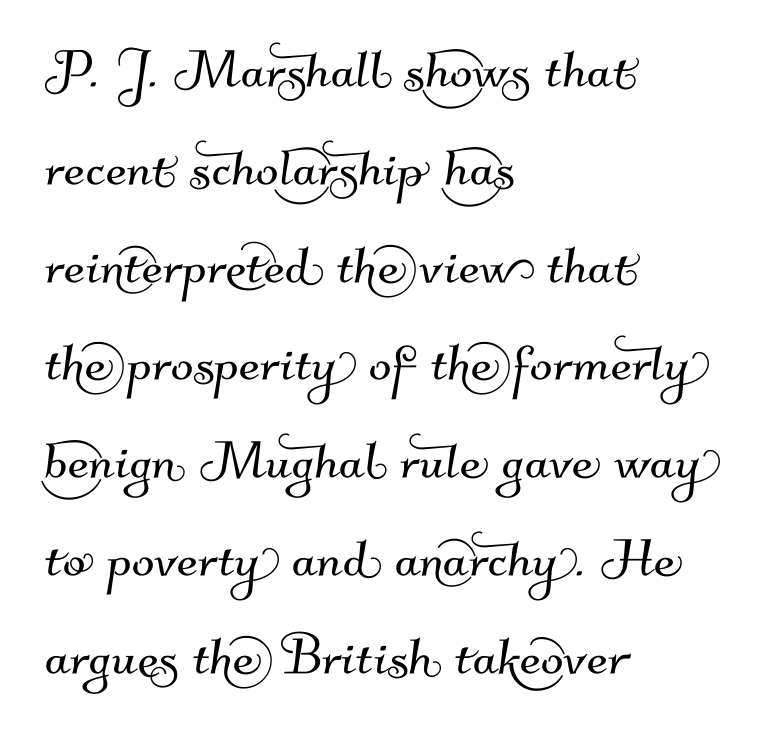
Q: Is the typeface a serif or a sans-serif typeface? A: Sans-serif.
Q: Is the text underlined? A: No.
Q: How is the paragraph aligned? A: Left-aligned.
Q: Is the spacing between letters normal or unusually wide? A: Normal.
Q: Is the spacing between lines tight, normal or loose? A: Normal.
Q: Width (condensed, normal, or wide)? A: Normal.
Q: Stroke contrast? A: Medium.
Q: x-height? A: Small.
Q: Monospaced? A: No.
